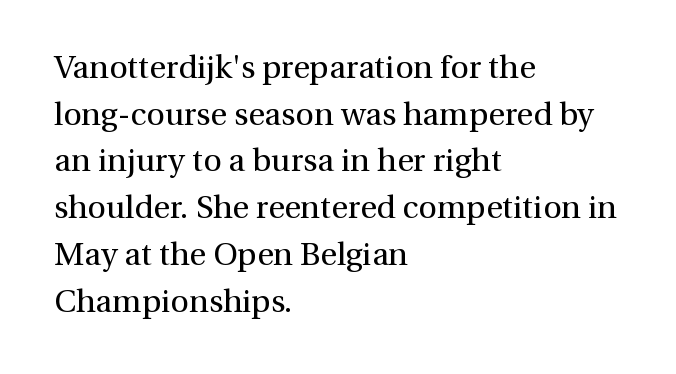
Here the designer chose a conventional face with non-uniform glyph widths. This rendering employs a face with finishing strokes, i.e., a serif. The characters are drawn with everyday or finer stroke widths. You can tell it's not italic because the verticals are truly vertical. Words float on clear page, feet unadorned.
